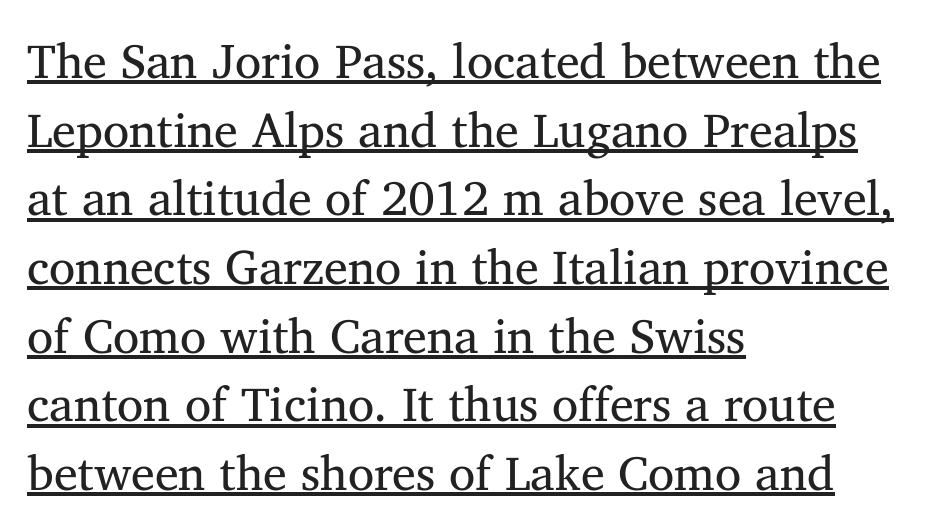
The image shows 48 px regular-weight serif type, upright; set left-aligned, normal line spacing (1.43x), normal letter spacing, underlined; medium stroke contrast and a medium x-height.
